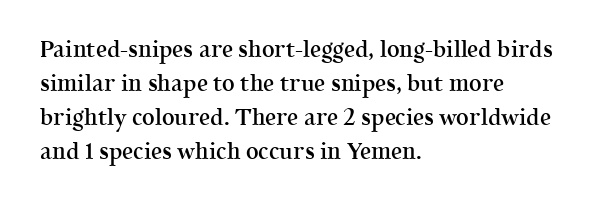
Q: Is the text bold? A: Semi-bold.
Q: Is the text italic (slanted)? A: No, it is upright.
Q: Is the text underlined? A: No.
Q: How is the paragraph aligned? A: Left-aligned.
Q: Is the spacing between letters normal or unusually wide? A: Normal.
Q: Is the spacing between lines tight, normal or loose? A: Normal.
